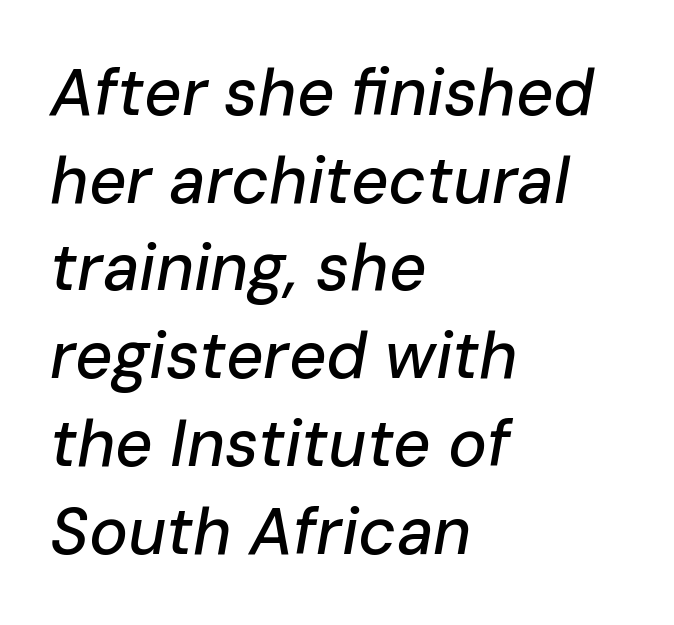
Q: Is the text italic (slanted)? A: Yes, it leans right by about 10 degrees.
Q: Is the text underlined? A: No.
Q: How is the paragraph aligned? A: Left-aligned.
Q: Is the spacing between letters normal or unusually wide? A: Normal.
Q: Is the spacing between lines tight, normal or loose? A: Normal.
Q: Width (condensed, normal, or wide)? A: Normal.
Q: Stroke contrast? A: Low.
Q: x-height? A: Medium.
Q: Monospaced? A: No.
